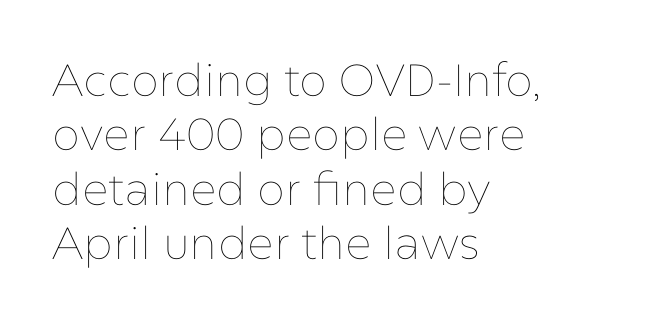
The characters are drawn with everyday or finer stroke widths. Line beginnings align vertically; line endings do not. Varying glyph widths throughout — classic text-font behaviour. Glyph-to-glyph distance matches everyday printed text. Ordinary non-slanted type is in use.
